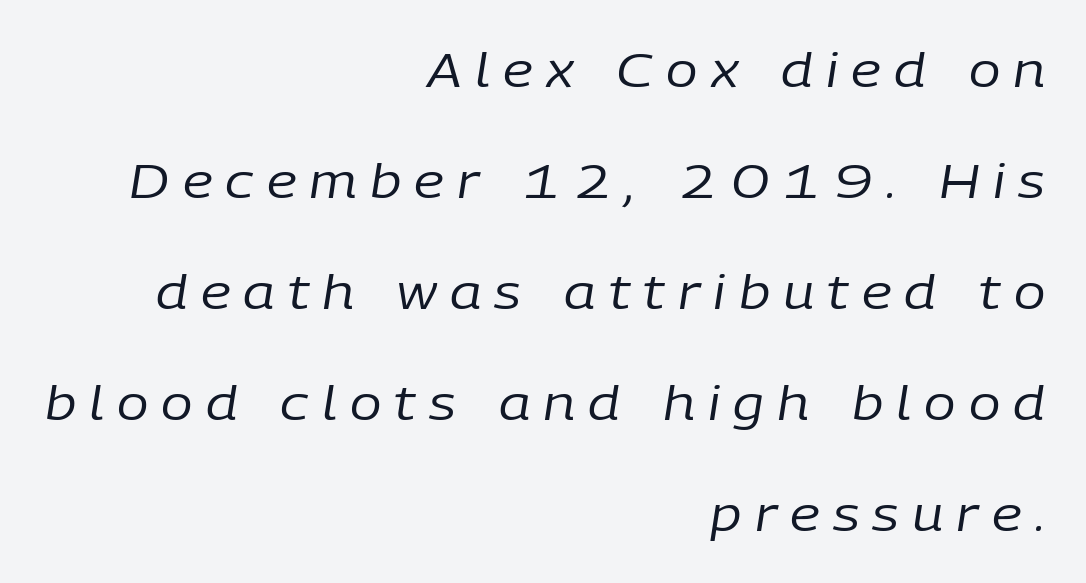
The image shows 47 px regular-weight type, italic (leaning right); set right-aligned, loose line spacing (2.36x), unusually wide letter spacing (+0.28 em), not underlined; low stroke contrast and a medium x-height.
